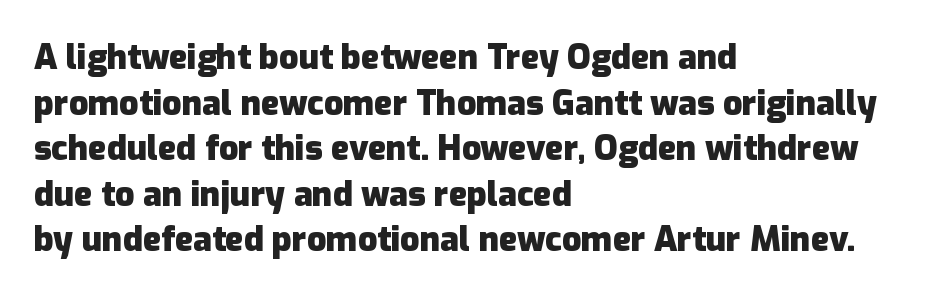
{"serif": "no", "italic": "no", "bold": "yes", "weight": "heavy", "width": "normal", "stroke_contrast": "low", "x_height": "medium", "monospaced": "no", "underline": "no", "align": "left", "line_spacing": "normal", "line_spacing_ratio": 1.34, "letter_spacing": "normal", "letter_spacing_em": 0.0, "glyph_px": 34}
